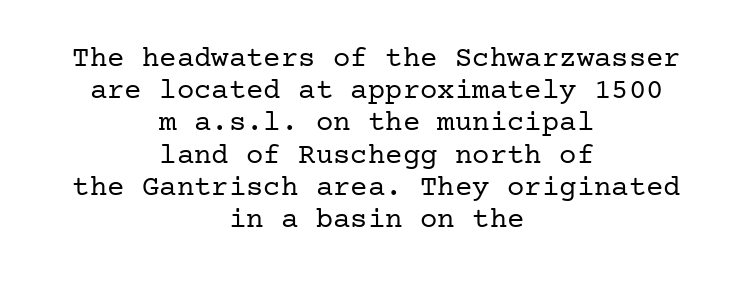
These lines stack symmetrically, like a column narrowing and widening about its center. Weight: not bold — regular or lighter. This rendering employs a face with finishing strokes, i.e., a serif. You could barely slide anything between these rows. Decoration check: the copy has no underline.
